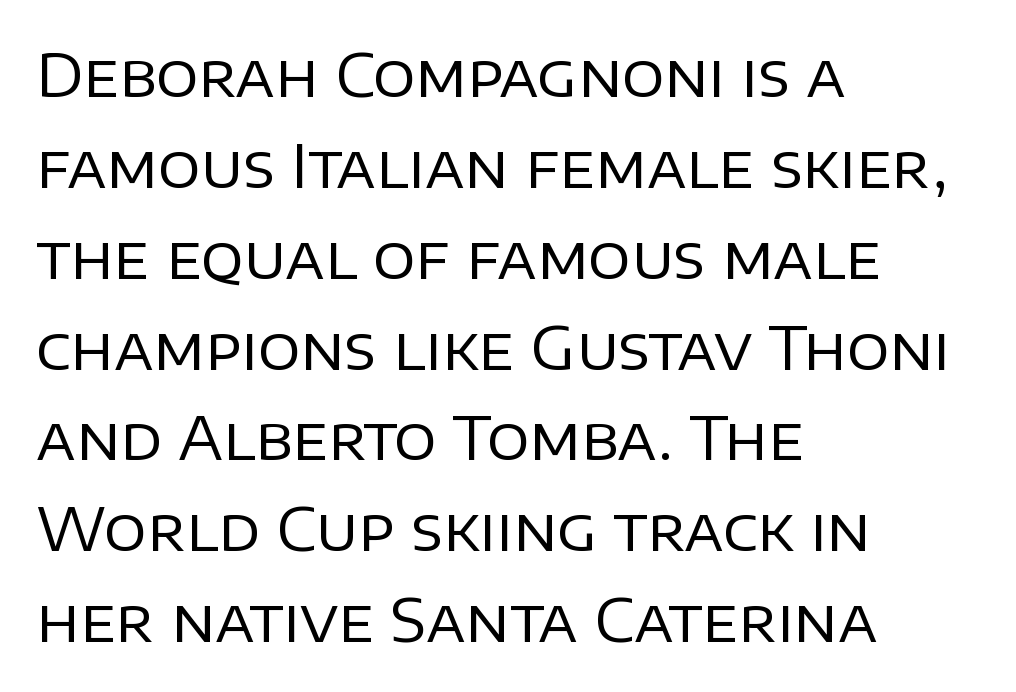
Looks like regular typesetting: each glyph gets only the width it needs. The typesetter chose a ragged-right arrangement here. Ascenders rise straight up at ninety degrees. Classification — sans serif.
